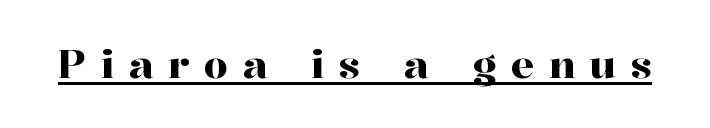
{"serif": "yes", "italic": "no", "width": "normal", "stroke_contrast": "high", "x_height": "medium", "monospaced": "no", "underline": "yes", "letter_spacing": "wide", "letter_spacing_em": 0.39, "glyph_px": 38}
